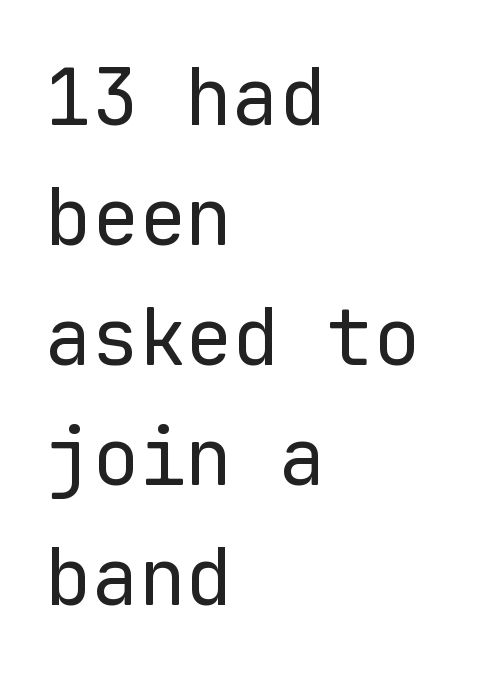
Each stroke keeps to a modest, everyday thickness or less. Lines of text with bare space underneath. Visually the block forms a straight wall on the left and a jagged coastline on the right. Is this a sans? Yes — the strokes have no serifs. You could count columns in this text — the font is strictly monospaced. Successive baselines arrive at the customary interval.
